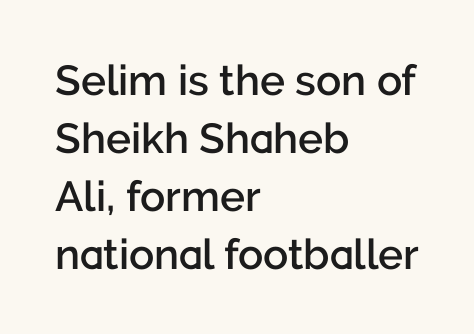
The characters display no serif detailing; their extremities are plain. Alignment: flush left. Unlike italic type, these characters show no tilt at all. The sample has been set in demibold, a notch under bold. Is this a fixed-width face? No — the glyphs have proportional, varying widths.
